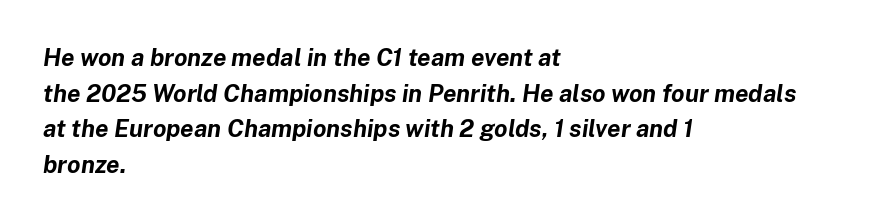
Q: Is the text bold? A: Yes.
Q: Is the text italic (slanted)? A: Yes, it leans right by about 8 degrees.
Q: Is the text underlined? A: No.
Q: How is the paragraph aligned? A: Left-aligned.
Q: Is the spacing between letters normal or unusually wide? A: Normal.
Q: Is the spacing between lines tight, normal or loose? A: Normal.
